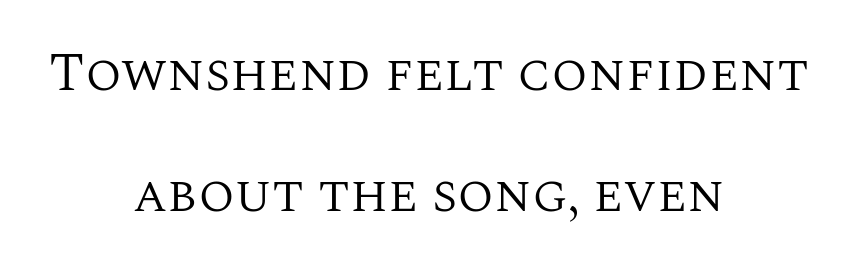
The lettering holds an erect, upright posture throughout. Examine the stroke ends and you'll spot serifs. The whitespace from short lines is split evenly between both sides. Honestly, the letter spacing is just normal — you wouldn't notice it. Leading: increased.
